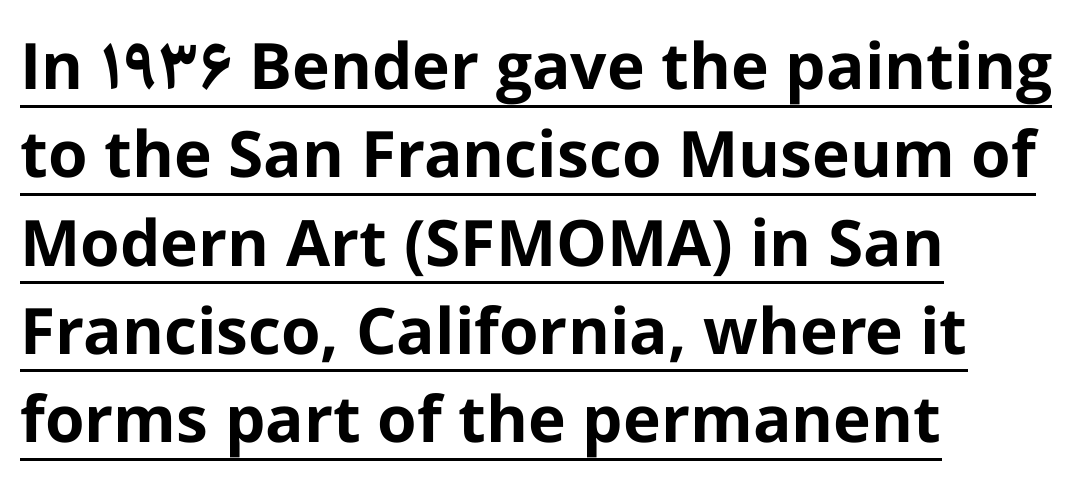
{"serif": "no", "italic": "no", "bold": "yes", "weight": "bold", "width": "normal", "stroke_contrast": "low", "x_height": "medium", "monospaced": "no", "underline": "yes", "align": "left", "line_spacing": "normal", "line_spacing_ratio": 1.38, "letter_spacing": "normal", "letter_spacing_em": 0.0, "glyph_px": 64}
